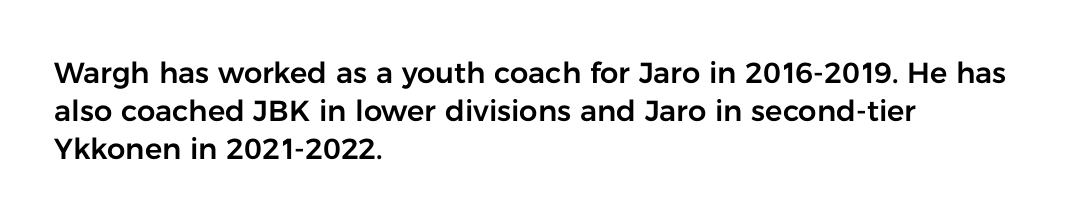
Q: Is the text italic (slanted)? A: No, it is upright.
Q: Is the typeface a serif or a sans-serif typeface? A: Sans-serif.
Q: Is the text underlined? A: No.
Q: How is the paragraph aligned? A: Left-aligned.
Q: Is the spacing between letters normal or unusually wide? A: Normal.
Q: Is the spacing between lines tight, normal or loose? A: Normal.
Q: Width (condensed, normal, or wide)? A: Normal.
Q: Stroke contrast? A: Low.
Q: x-height? A: Medium.
Q: Monospaced? A: No.
